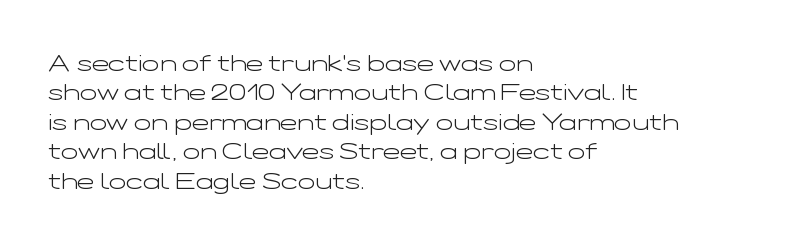
The image shows 23 px text type, upright; set left-aligned, normal line spacing (1.28x), normal letter spacing, not underlined.
